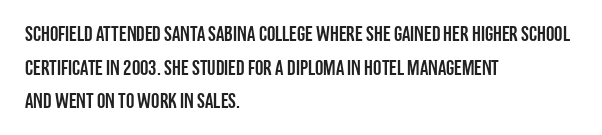
Q: Is the text italic (slanted)? A: No, it is upright.
Q: Is the text underlined? A: No.
Q: How is the paragraph aligned? A: Left-aligned.
Q: Is the spacing between letters normal or unusually wide? A: Normal.
Q: Is the spacing between lines tight, normal or loose? A: Normal.
